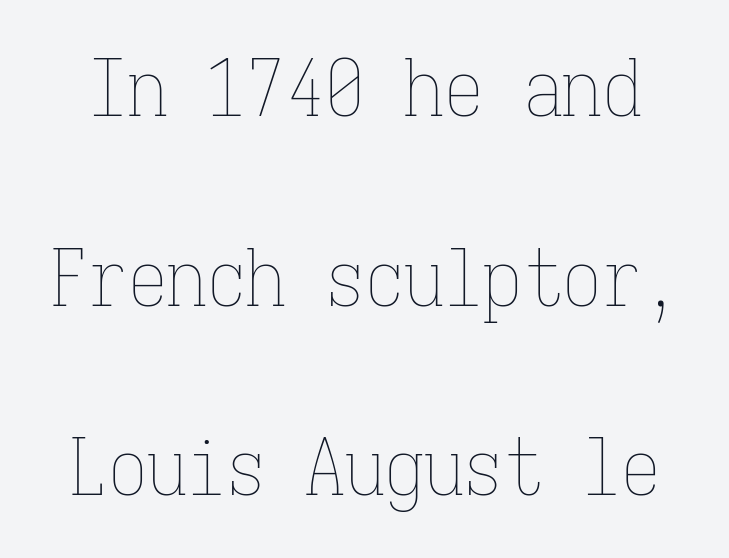
Q: Is the text bold? A: No.
Q: Is the text italic (slanted)? A: No, it is upright.
Q: Is the text underlined? A: No.
Q: Is the spacing between letters normal or unusually wide? A: Normal.
Q: Is the spacing between lines tight, normal or loose? A: Loose.
Q: Width (condensed, normal, or wide)? A: Condensed.
Q: Stroke contrast? A: Low.
Q: x-height? A: Medium.
Q: Monospaced? A: Yes.
